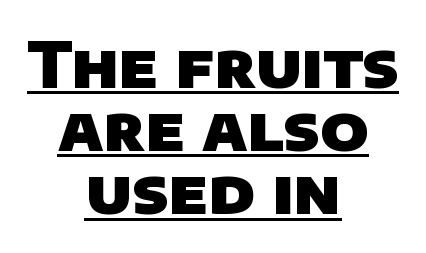
Varying glyph widths throughout — classic text-font behaviour. These lines huddle together more closely than default settings would place them. Is the block centered? Yes — each line is placed symmetrically about the middle. In designer terms, the underline attribute is active on this setting. This is sans-serif lettering, the kind often seen on screens and signage. The passage shown has conventional tracking throughout.
